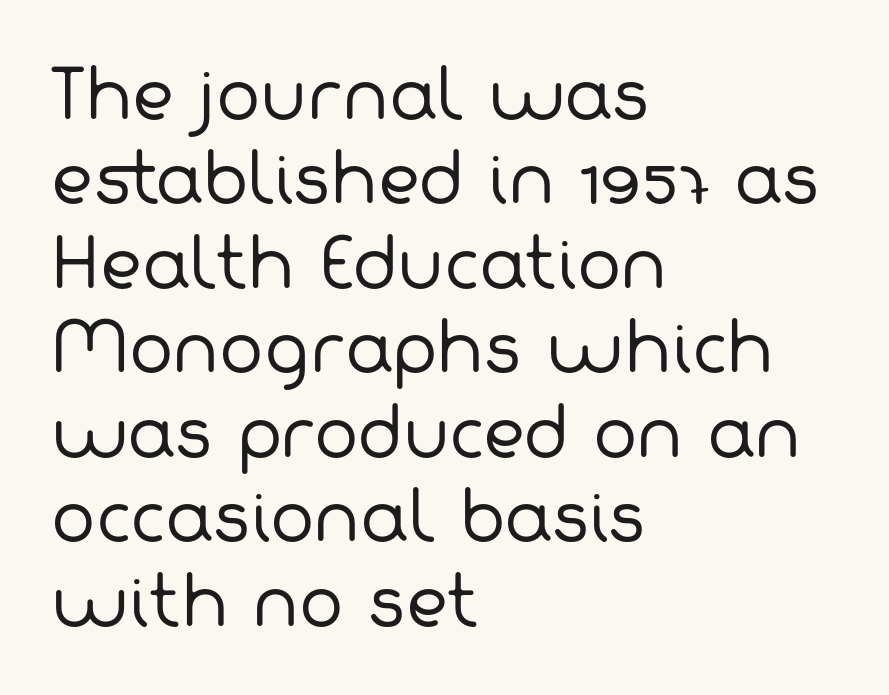
The image shows 66 px regular-weight sans-serif type; set left-aligned, normal line spacing (1.28x), normal letter spacing, not underlined; low stroke contrast and a medium x-height.
